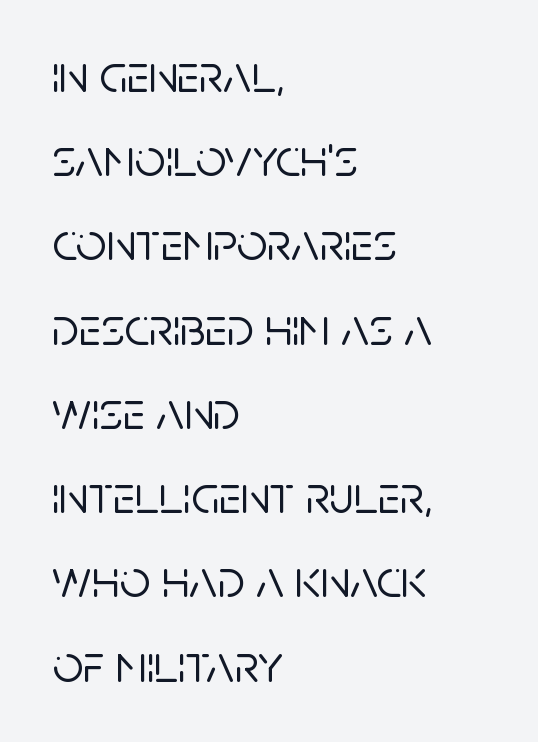
The image shows 54 px sans-serif type, upright; set left-aligned, normal line spacing (1.56x), normal letter spacing, not underlined; low stroke contrast and a large x-height.
